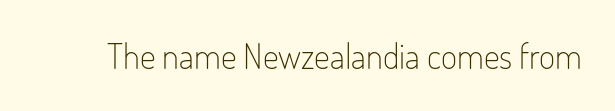
Q: Is the text bold? A: No.
Q: Is the text italic (slanted)? A: No, it is upright.
Q: Is the typeface a serif or a sans-serif typeface? A: Sans-serif.
Q: Is the text underlined? A: No.
Q: Is the spacing between letters normal or unusually wide? A: Normal.
Q: Width (condensed, normal, or wide)? A: Condensed.
Q: Stroke contrast? A: Low.
Q: x-height? A: Small.
Q: Monospaced? A: No.
